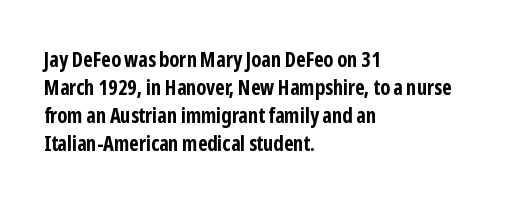
The image shows 21 px bold type, upright; set left-aligned, normal line spacing (1.33x), normal letter spacing, not underlined.
